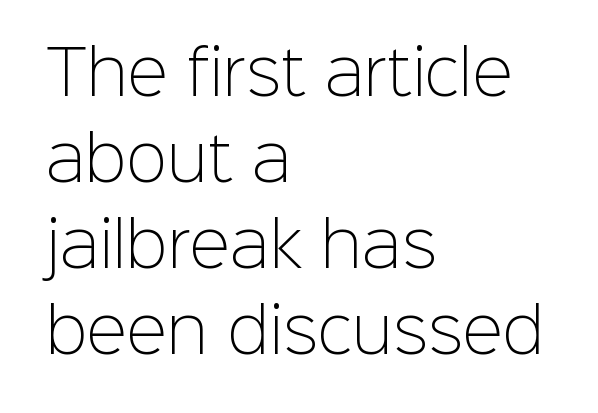
The image shows 61 px light sans-serif type, upright; set left-aligned, normal line spacing (1.41x), normal letter spacing, not underlined; low stroke contrast and a medium x-height.
